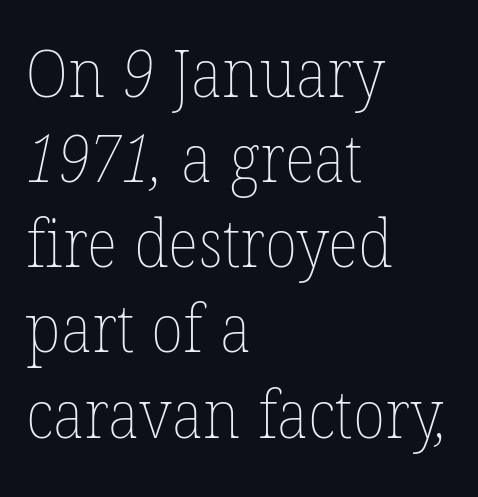
{"bold": "no", "weight": "thin", "width": "normal", "stroke_contrast": "low", "x_height": "medium", "monospaced": "no", "underline": "no", "align": "left", "line_spacing": "normal", "line_spacing_ratio": 1.29, "letter_spacing": "normal", "letter_spacing_em": 0.0, "glyph_px": 66}
